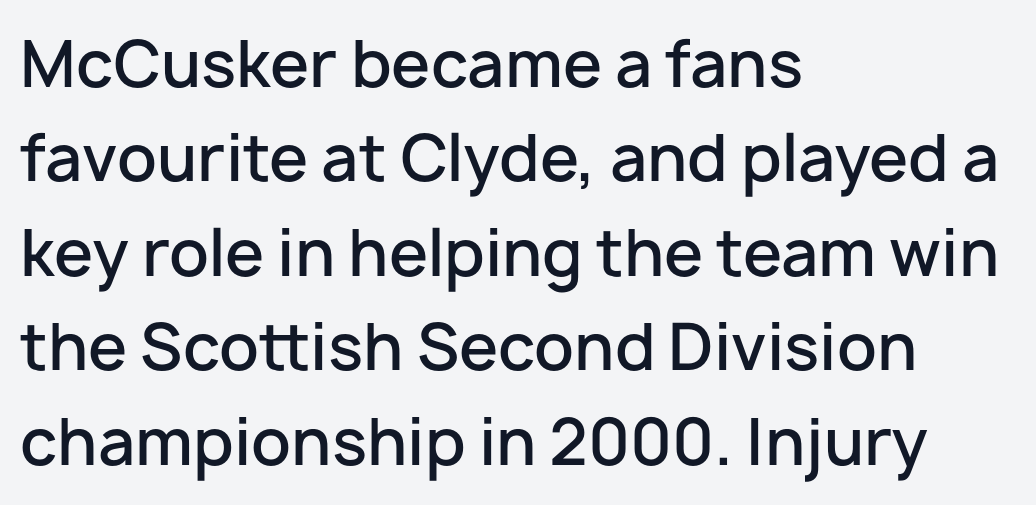
{"serif": "no", "italic": "no", "bold": "semi", "weight": "semibold", "width": "normal", "stroke_contrast": "low", "x_height": "medium", "monospaced": "no", "underline": "no", "align": "left", "line_spacing": "normal", "line_spacing_ratio": 1.5, "letter_spacing": "normal", "letter_spacing_em": 0.0, "glyph_px": 63}
